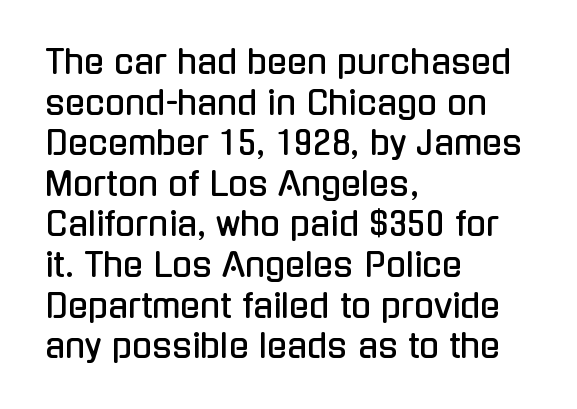
{"serif": "no", "italic": "no", "width": "condensed", "stroke_contrast": "low", "x_height": "medium", "monospaced": "no", "underline": "no", "align": "left", "line_spacing_ratio": 1.23, "letter_spacing": "normal", "letter_spacing_em": 0.0, "glyph_px": 33}
